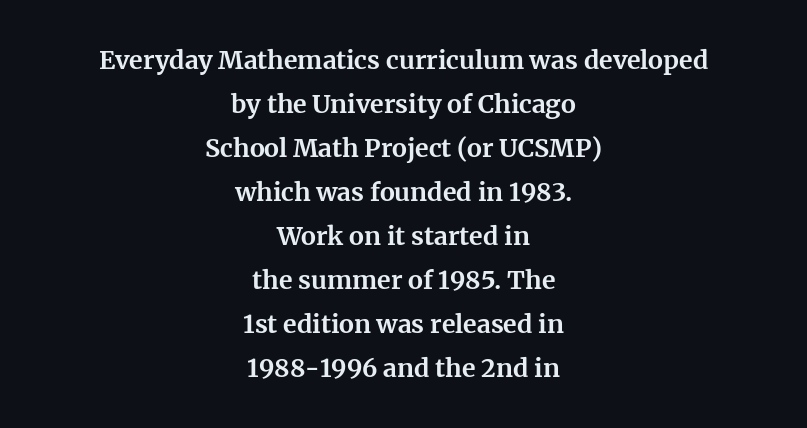
The passage shown is not underscored anywhere. Posture: upright roman. A centered setting, common on invitations and titles, is used for this passage. Is the letter spacing exaggerated? No — it looks like the ordinary default. Stroke thickness is high; the sample reads as a true bold.
